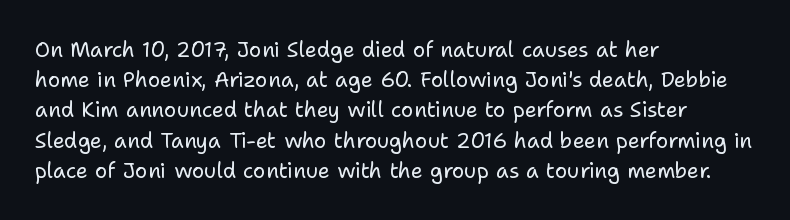
Q: Is the text bold? A: No.
Q: Is the text italic (slanted)? A: No, it is upright.
Q: Is the text underlined? A: No.
Q: How is the paragraph aligned? A: Left-aligned.
Q: Is the spacing between letters normal or unusually wide? A: Normal.
Q: Is the spacing between lines tight, normal or loose? A: Normal.
